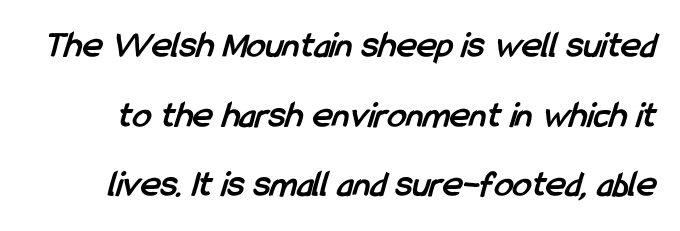
The image shows 38 px semibold, condensed sans-serif type; set line spacing 1.83x, normal letter spacing, not underlined; low stroke contrast and a medium x-height.
